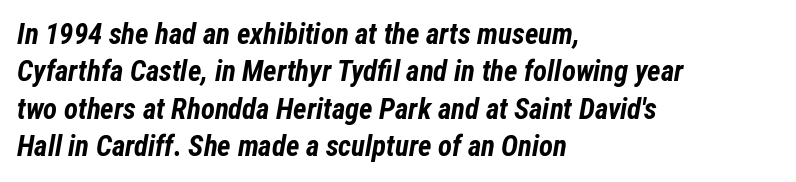
This sample is left-justified, so line endings fall wherever the words run out. The space directly below the letters is spotless. You could not count columns in this text — the font is proportionally spaced. Does the lettering tilt? It does — this is italic.
